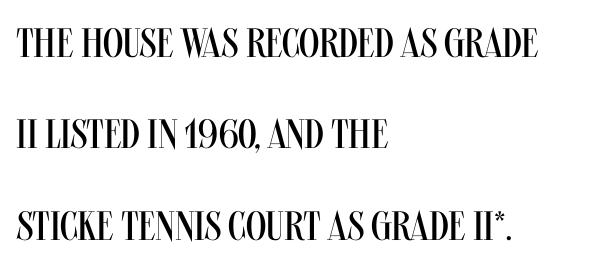
The image shows 41 px regular-weight, condensed sans-serif type, upright; set left-aligned, loose line spacing (2.23x), normal letter spacing, not underlined; medium stroke contrast and a large x-height.
